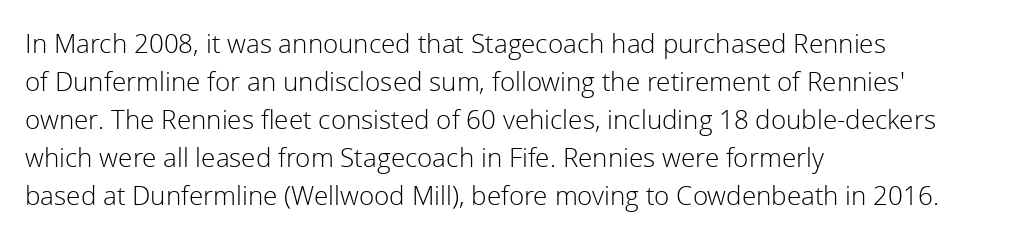
Q: Is the text bold? A: No.
Q: Is the text italic (slanted)? A: No, it is upright.
Q: Is the text underlined? A: No.
Q: How is the paragraph aligned? A: Left-aligned.
Q: Is the spacing between letters normal or unusually wide? A: Normal.
Q: Is the spacing between lines tight, normal or loose? A: Normal.
